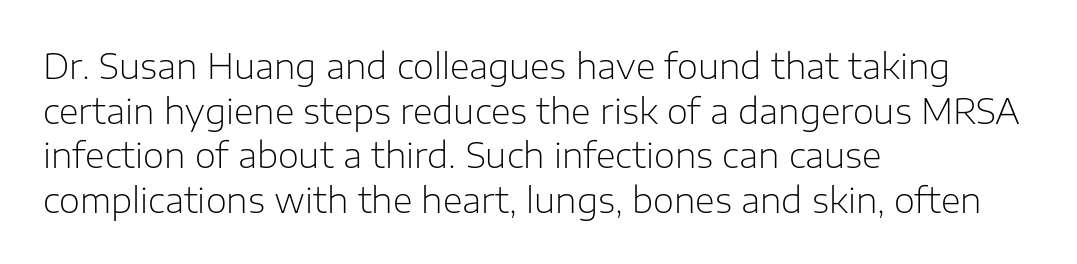
{"serif": "no", "italic": "no", "bold": "no", "weight": "light", "width": "normal", "stroke_contrast": "low", "x_height": "medium", "monospaced": "no", "underline": "no", "align": "left", "line_spacing": "normal", "line_spacing_ratio": 1.31, "letter_spacing": "normal", "letter_spacing_em": 0.0, "glyph_px": 34}
